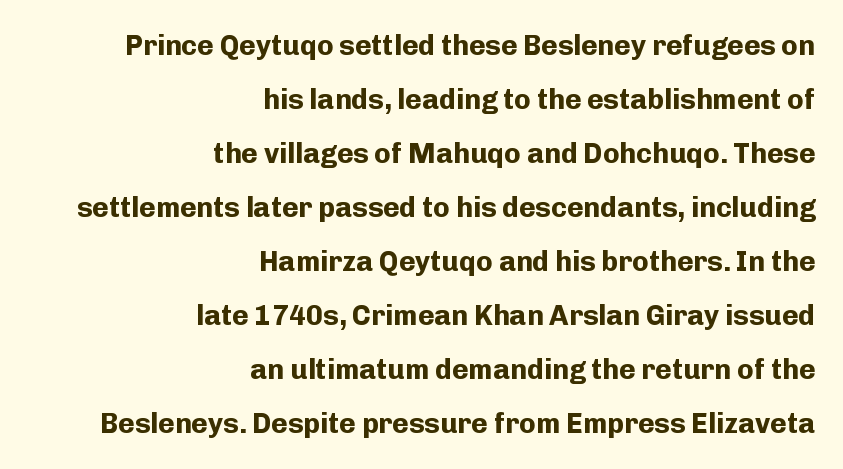
The image shows 28 px bold sans-serif type, upright; set right-aligned, loose line spacing (1.93x), normal letter spacing, not underlined; low stroke contrast and a medium x-height.
